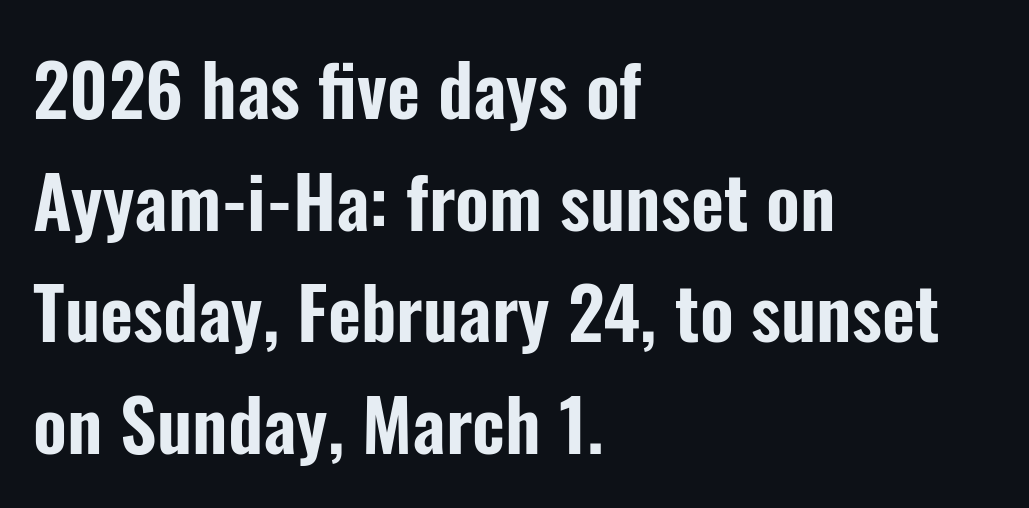
Do the characters align in a grid? No, the font is proportional. Leftover space on each line is placed entirely after the last word. Evenly set lines give the paragraph a standard silhouette. Any mark beneath the type? The region is blank. Rendered with straight, roman letterforms.
